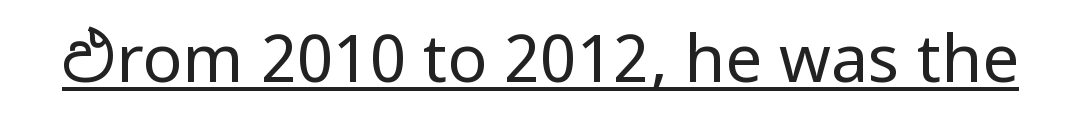
The specimen reads as upright at a glance. The passage shown is underscored from start to finish. Students, note that the glyphs here touch the page at normal intervals. Caption: face not bold, strokes unweighted.
